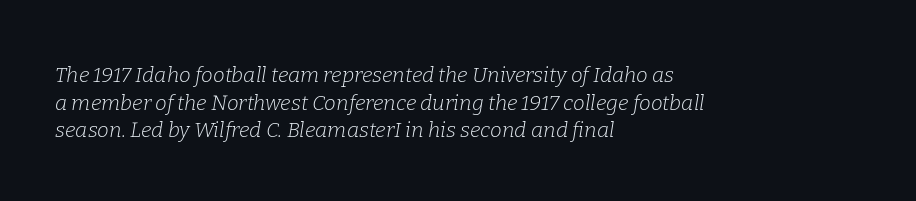
The image shows 21 px text type, italic (leaning right); set left-aligned, normal line spacing (1.31x), normal letter spacing, not underlined.
